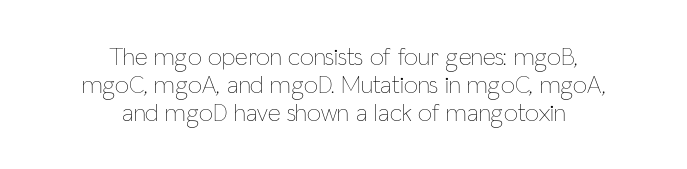
Q: Is the text bold? A: No.
Q: Is the text italic (slanted)? A: No, it is upright.
Q: Is the text underlined? A: No.
Q: How is the paragraph aligned? A: Centered.
Q: Is the spacing between letters normal or unusually wide? A: Normal.
Q: Is the spacing between lines tight, normal or loose? A: Tight.
